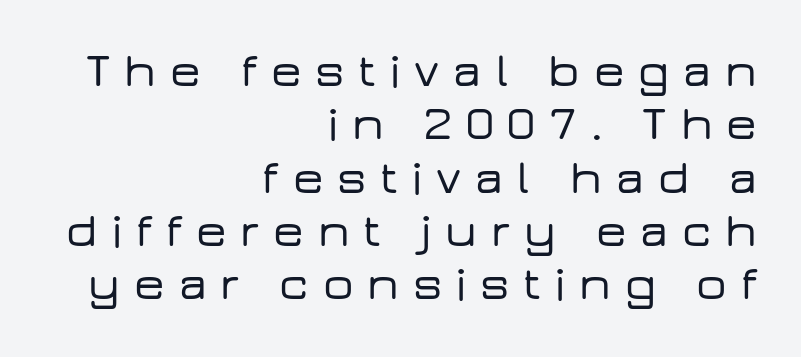
The image shows 48 px wide sans-serif type, upright; set right-aligned, tight line spacing (1.11x), unusually wide letter spacing (+0.29 em), not underlined; low stroke contrast and a medium x-height.
